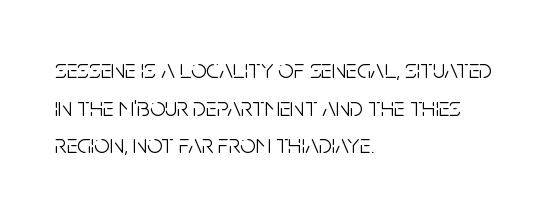
Q: Is the text bold? A: No.
Q: Is the text italic (slanted)? A: No, it is upright.
Q: Is the text underlined? A: No.
Q: How is the paragraph aligned? A: Left-aligned.
Q: Is the spacing between letters normal or unusually wide? A: Normal.
Q: Is the spacing between lines tight, normal or loose? A: Normal.
